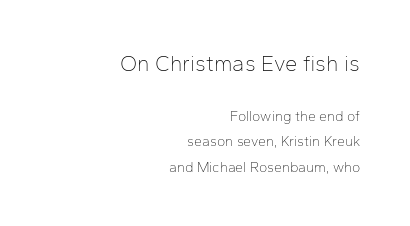
The image shows 22 px text type, upright; set right-aligned, line spacing 1.82x, normal letter spacing, not underlined; the first (top) block is 1.57x larger.
